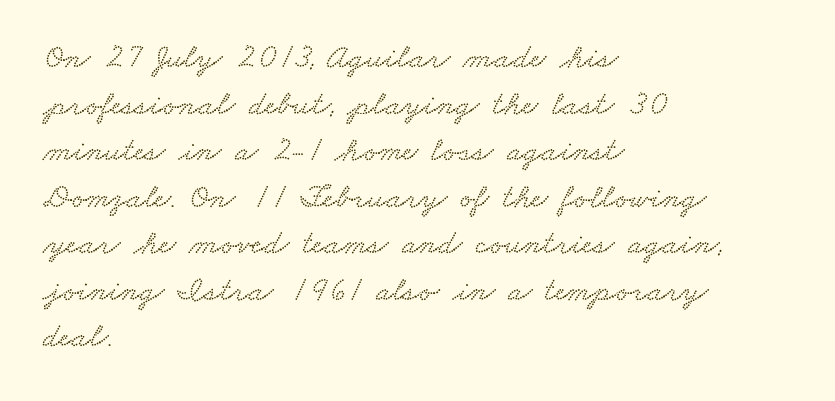
Q: Is the text underlined? A: No.
Q: How is the paragraph aligned? A: Left-aligned.
Q: Is the spacing between letters normal or unusually wide? A: Normal.
Q: Is the spacing between lines tight, normal or loose? A: Normal.
Q: Width (condensed, normal, or wide)? A: Wide.
Q: Stroke contrast? A: Low.
Q: x-height? A: Small.
Q: Monospaced? A: No.
